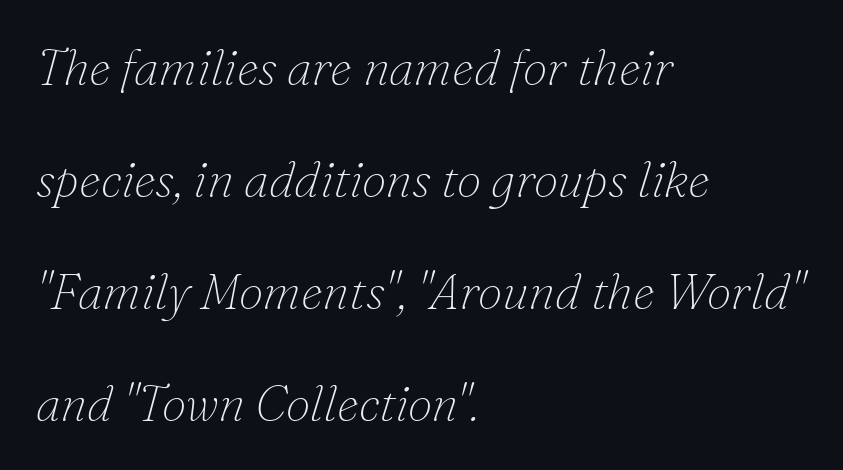
The image shows 50 px thin serif type, italic (leaning right); set left-aligned, loose line spacing (2.24x), normal letter spacing, not underlined; low stroke contrast and a small x-height.
